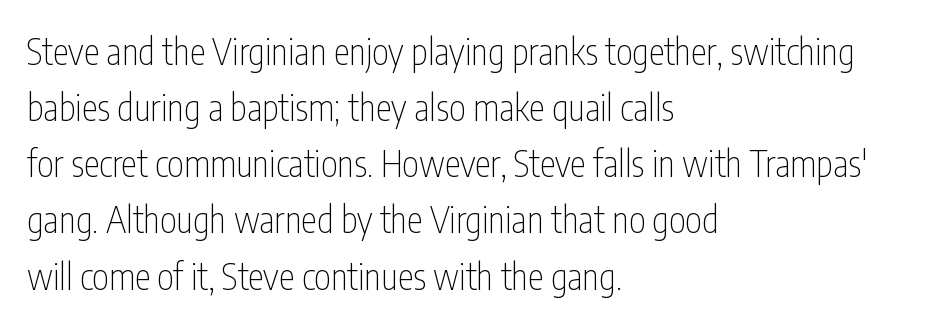
Q: Is the text bold? A: No.
Q: Is the text italic (slanted)? A: No, it is upright.
Q: Is the typeface a serif or a sans-serif typeface? A: Sans-serif.
Q: Is the text underlined? A: No.
Q: How is the paragraph aligned? A: Left-aligned.
Q: Is the spacing between letters normal or unusually wide? A: Normal.
Q: Is the spacing between lines tight, normal or loose? A: Normal.
Q: Width (condensed, normal, or wide)? A: Condensed.
Q: Stroke contrast? A: Low.
Q: x-height? A: Medium.
Q: Monospaced? A: No.
